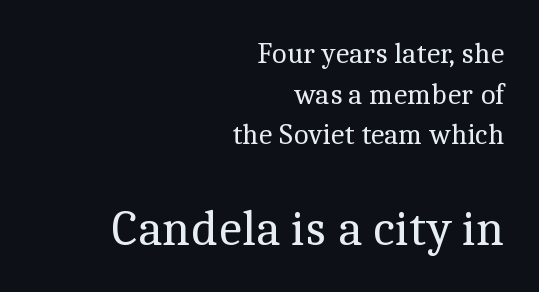
Q: Is the text bold? A: No.
Q: Is the text italic (slanted)? A: No, it is upright.
Q: Is the typeface a serif or a sans-serif typeface? A: Serif.
Q: Is the text underlined? A: No.
Q: How is the paragraph aligned? A: Right-aligned.
Q: Is the spacing between letters normal or unusually wide? A: Normal.
Q: Is the spacing between lines tight, normal or loose? A: Normal.
Q: Which block of text is set in a larger size, the first (top) or the second (bottom)? A: The second (bottom) one.
Q: Width (condensed, normal, or wide)? A: Normal.
Q: x-height? A: Medium.
Q: Monospaced? A: No.
